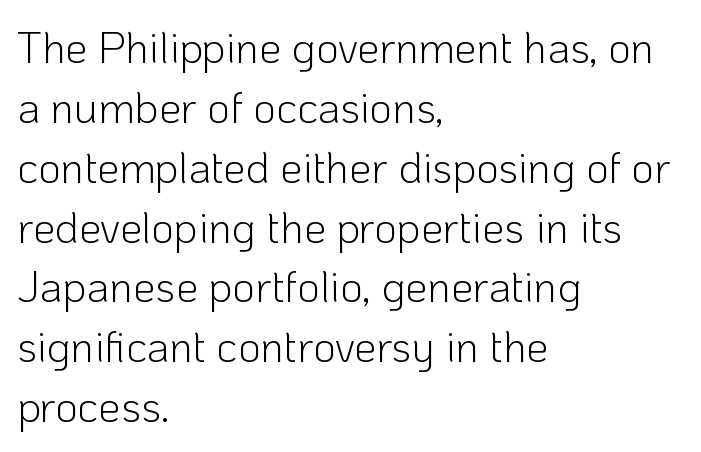
Q: Is the text bold? A: No.
Q: Is the text italic (slanted)? A: No, it is upright.
Q: Is the typeface a serif or a sans-serif typeface? A: Sans-serif.
Q: Is the text underlined? A: No.
Q: How is the paragraph aligned? A: Left-aligned.
Q: Is the spacing between letters normal or unusually wide? A: Normal.
Q: Is the spacing between lines tight, normal or loose? A: Normal.
Q: Width (condensed, normal, or wide)? A: Normal.
Q: Stroke contrast? A: Low.
Q: x-height? A: Medium.
Q: Monospaced? A: No.
